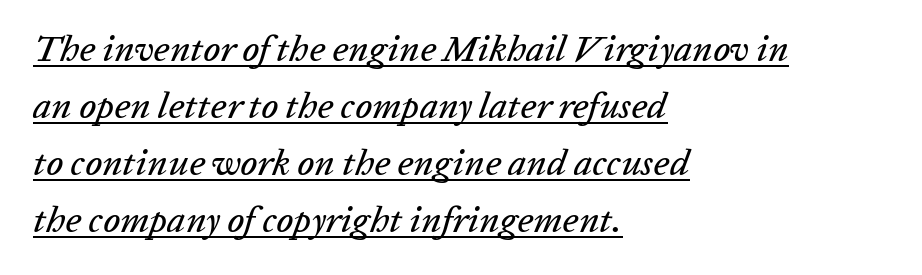
The image shows 37 px text type, italic (leaning right); set left-aligned, normal line spacing (1.54x), normal letter spacing, underlined; low stroke contrast and a medium x-height.
